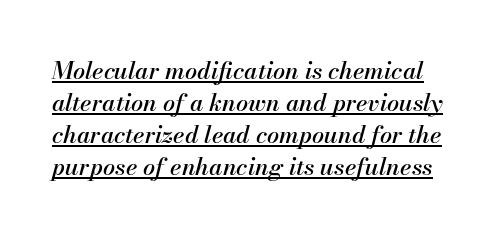
{"italic": "yes", "lean": "right", "slant_degrees": 13, "underline": "yes", "line_spacing": "normal", "line_spacing_ratio": 1.33, "letter_spacing": "normal", "letter_spacing_em": 0.0, "glyph_px": 24}
